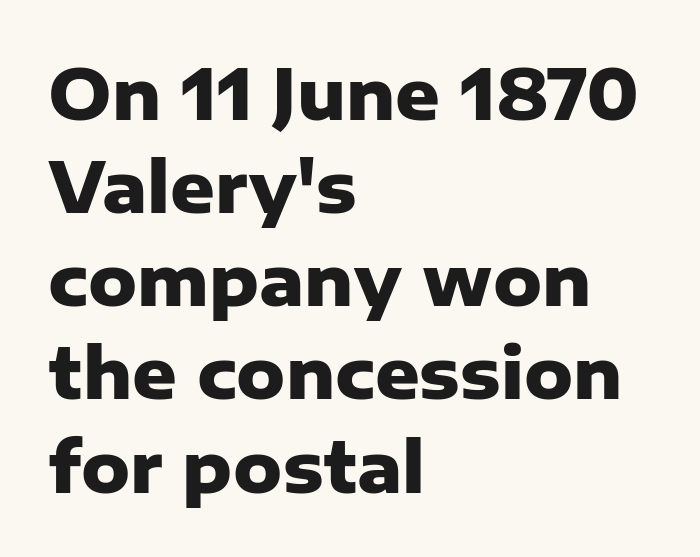
This is the regular roman posture of the typeface. Characters follow at the spacing the type designer built in. Emphasis by weight is at full strength: bold. Is this a fixed-width face? No — the glyphs have proportional, varying widths. Typographically, this falls in the sans-serif category. The rendering anchors every line to the left-hand side.
